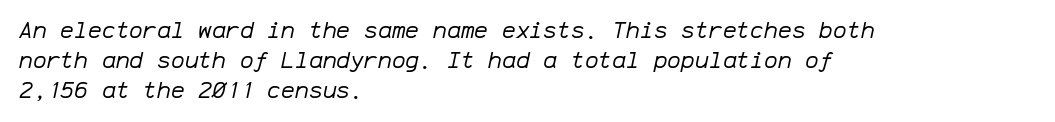
Q: Is the text bold? A: No.
Q: Is the text italic (slanted)? A: Yes, it leans right by about 12 degrees.
Q: Is the text underlined? A: No.
Q: How is the paragraph aligned? A: Left-aligned.
Q: Is the spacing between letters normal or unusually wide? A: Normal.
Q: Is the spacing between lines tight, normal or loose? A: Normal.
